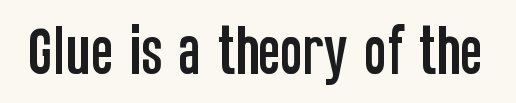
Note the varied advance widths — an 'i' is clearly narrower than an 'm'. The glyphs are unaccompanied by any horizontal stroke below them. Italic? Not at all — the glyphs are vertical. Short note: letters normally spaced. Each letter's strokes conclude bluntly, with no projecting serifs.
